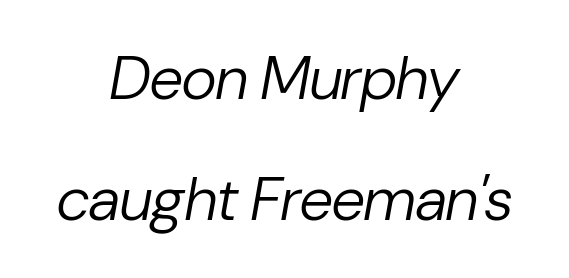
Q: Is the text bold? A: No.
Q: Is the text italic (slanted)? A: Yes, it leans right by about 10 degrees.
Q: Is the text underlined? A: No.
Q: How is the paragraph aligned? A: Centered.
Q: Is the spacing between letters normal or unusually wide? A: Normal.
Q: Is the spacing between lines tight, normal or loose? A: Loose.
Q: Width (condensed, normal, or wide)? A: Normal.
Q: Stroke contrast? A: Low.
Q: x-height? A: Medium.
Q: Monospaced? A: No.
